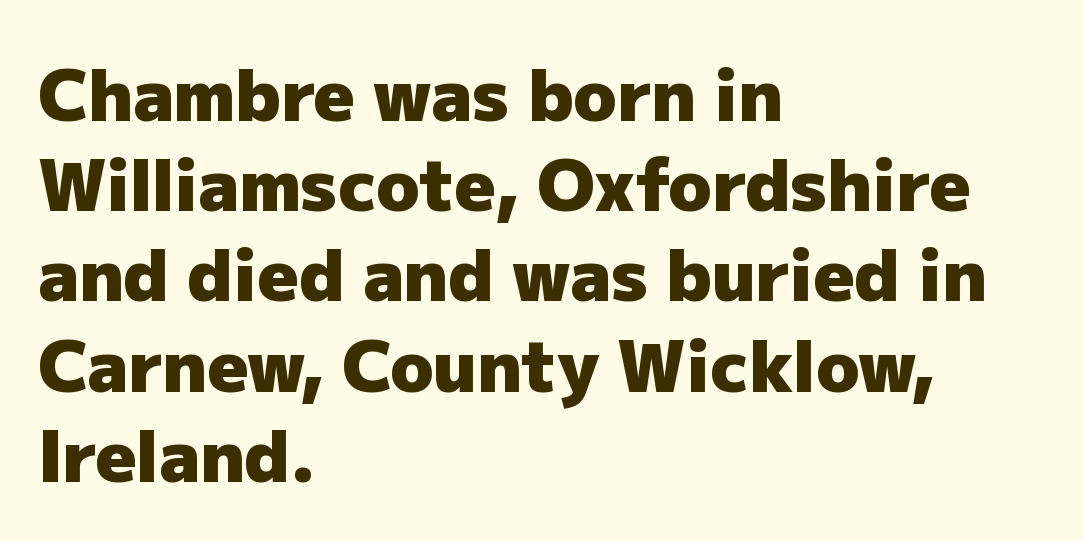
Spacing verdict: proportional, widths tailored to each character. Upright lettering throughout. You'd pick this weight for a headline — it's a proper bold. Regular leading. Anything drawn beneath the words? Only blank space. Horizontal alignment here is leftward, the default for most running prose.
